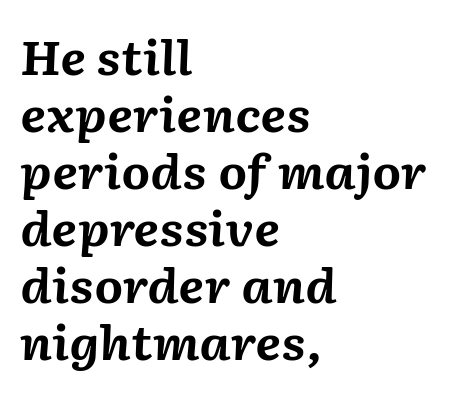
The image shows 46 px bold type, italic (leaning right); set left-aligned, line spacing 1.24x, normal letter spacing, not underlined; medium stroke contrast and a medium x-height.
